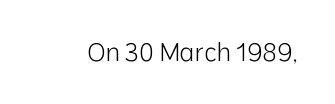
{"italic": "no", "bold": "no", "underline": "no", "letter_spacing": "normal", "letter_spacing_em": 0.0, "glyph_px": 24}
